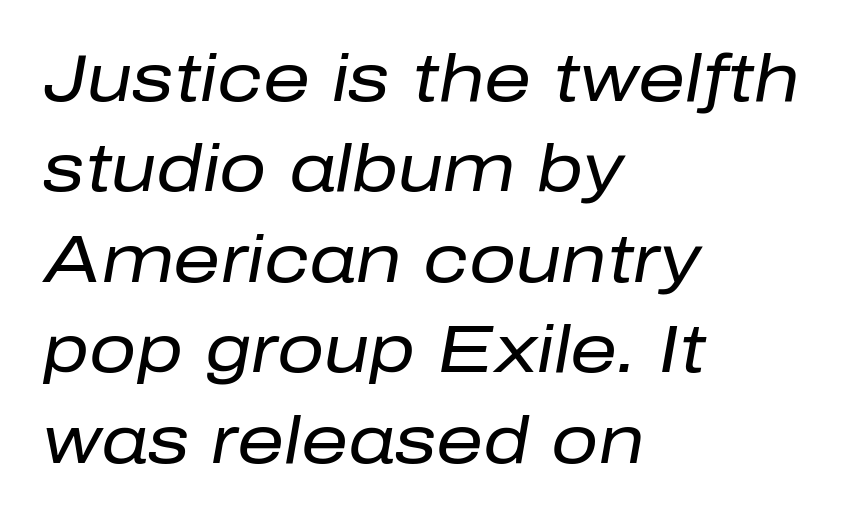
Q: Is the text bold? A: No.
Q: Is the text italic (slanted)? A: Yes, it leans right by about 10 degrees.
Q: Is the text underlined? A: No.
Q: How is the paragraph aligned? A: Left-aligned.
Q: Is the spacing between letters normal or unusually wide? A: Normal.
Q: Is the spacing between lines tight, normal or loose? A: Normal.
Q: Width (condensed, normal, or wide)? A: Normal.
Q: Stroke contrast? A: Low.
Q: x-height? A: Medium.
Q: Monospaced? A: No.
